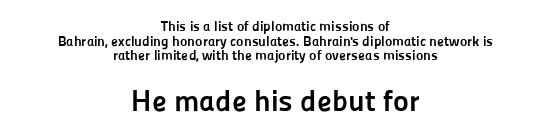
{"serif": "no", "italic": "no", "bold": "yes", "weight": "semibold", "width": "normal", "stroke_contrast": "low", "x_height": "medium", "monospaced": "no", "underline": "no", "align": "center", "line_spacing": "tight", "line_spacing_ratio": 1.04, "letter_spacing": "normal", "letter_spacing_em": 0.0, "larger_block": "second", "size_ratio": 2.14, "glyph_px": 30}
